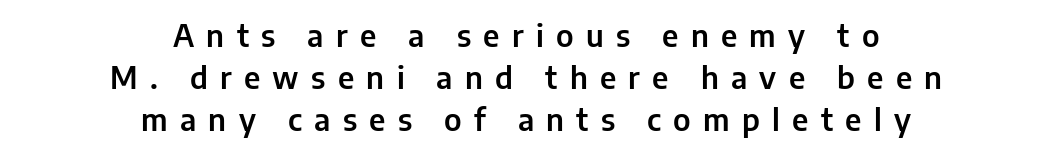
{"serif": "no", "italic": "no", "width": "normal", "stroke_contrast": "low", "x_height": "medium", "monospaced": "no", "underline": "no", "align": "center", "line_spacing": "normal", "line_spacing_ratio": 1.4, "letter_spacing": "wide", "letter_spacing_em": 0.41, "glyph_px": 30}
